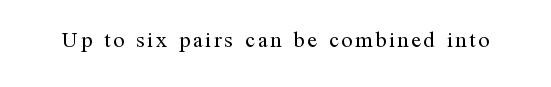
Q: Is the text bold? A: No.
Q: Is the text italic (slanted)? A: No, it is upright.
Q: Is the text underlined? A: No.
